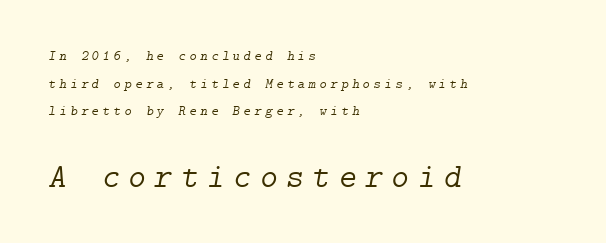
Q: Is the text bold? A: No.
Q: Is the text italic (slanted)? A: Yes, it leans right by about 9 degrees.
Q: Is the typeface a serif or a sans-serif typeface? A: Serif.
Q: Is the text underlined? A: No.
Q: How is the paragraph aligned? A: Left-aligned.
Q: Is the spacing between letters normal or unusually wide? A: Unusually wide.
Q: Is the spacing between lines tight, normal or loose? A: Loose.
Q: Which block of text is set in a larger size, the first (top) or the second (bottom)? A: The second (bottom) one.
Q: Width (condensed, normal, or wide)? A: Normal.
Q: Stroke contrast? A: Low.
Q: x-height? A: Medium.
